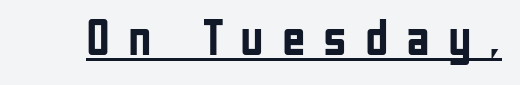
The image shows 51 px semibold, condensed sans-serif type, upright; set unusually wide letter spacing (+0.35 em), underlined; low stroke contrast and a medium x-height.
